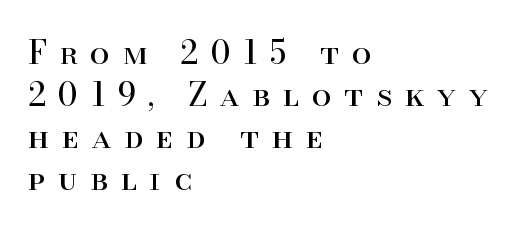
The image shows 32 px regular-weight serif type, upright; set left-aligned, normal line spacing (1.31x), unusually wide letter spacing (+0.4 em), not underlined; high stroke contrast and a small x-height.
